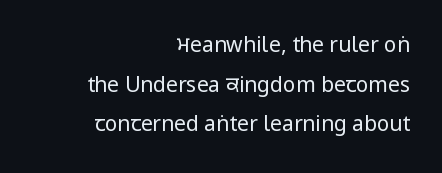
Unmarked baselines from the first word to the last. The face used here is rendered with its standard letterfit. The cut favours lightness, reaching ordinary text weight at its darkest. In terms of posture, this sample is upright.
